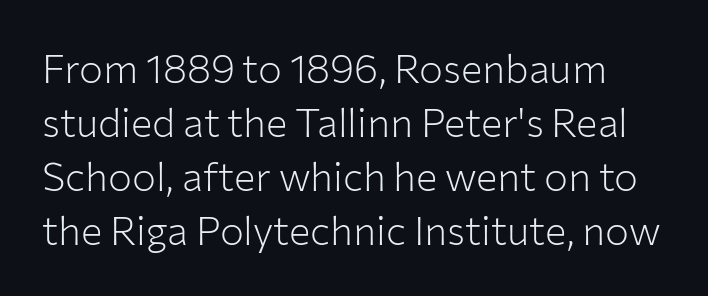
Nothing heavy about these letters — not bold at all. Serif or sans? Sans — the stroke terminals are bare. Here the glyphs are tracked normally, forming tight word shapes. Italic: no, the glyphs are upright roman. Has an underline been added? It has not. Character widths vary here, with narrow letters taking less room than wide ones.
